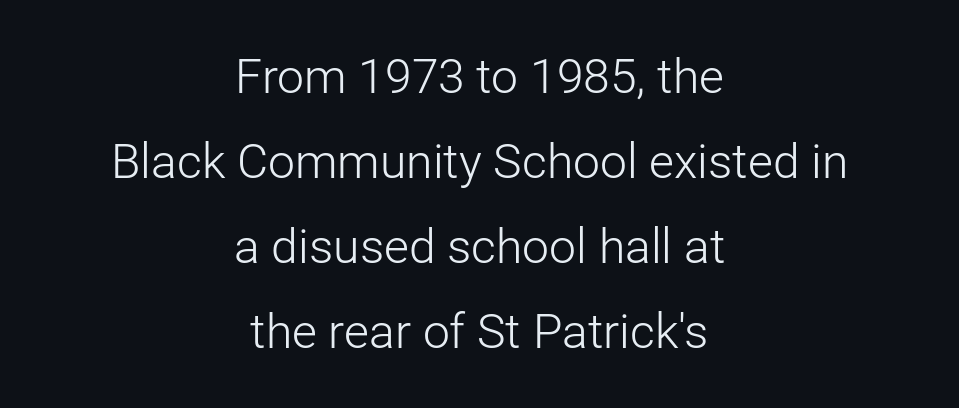
Q: Is the text bold? A: No.
Q: Is the text italic (slanted)? A: No, it is upright.
Q: Is the typeface a serif or a sans-serif typeface? A: Sans-serif.
Q: Is the text underlined? A: No.
Q: How is the paragraph aligned? A: Centered.
Q: Is the spacing between letters normal or unusually wide? A: Normal.
Q: Width (condensed, normal, or wide)? A: Normal.
Q: Stroke contrast? A: Low.
Q: x-height? A: Medium.
Q: Monospaced? A: No.
